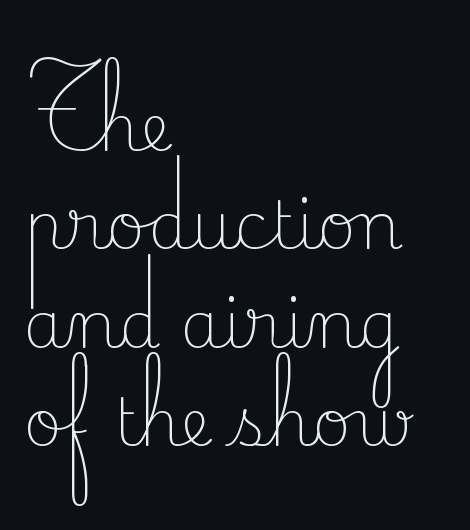
Caption: multi-line text, flush left, ragged right. This sample uses plain, unmodified letter spacing. Here the designer chose a conventional face with non-uniform glyph widths. Each row of text sits above clean, open space. Regarding serifs, this sample has them. Honestly, the row spacing looks completely unremarkable.
